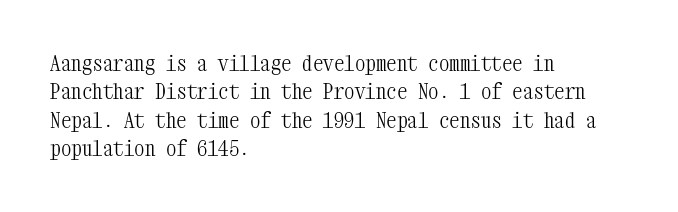
Q: Is the text bold? A: No.
Q: Is the text italic (slanted)? A: No, it is upright.
Q: Is the text underlined? A: No.
Q: How is the paragraph aligned? A: Left-aligned.
Q: Is the spacing between letters normal or unusually wide? A: Normal.
Q: Is the spacing between lines tight, normal or loose? A: Normal.
